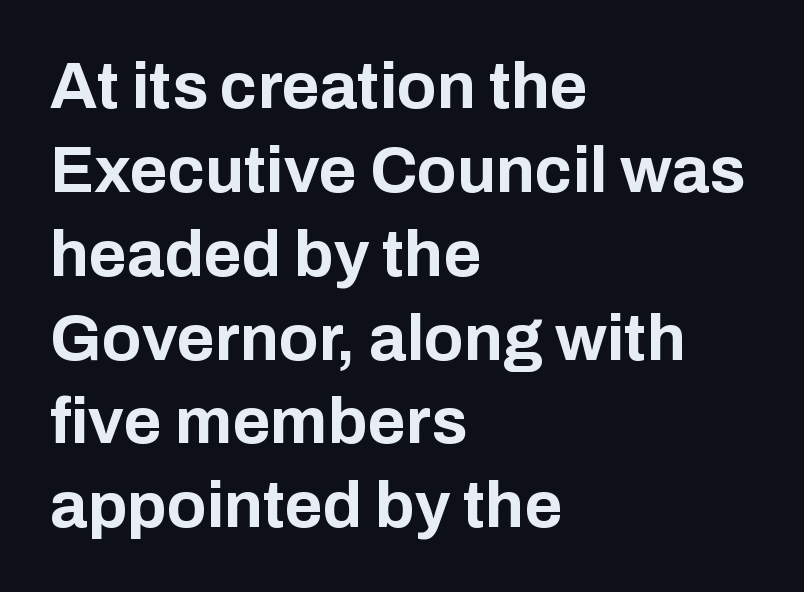
The image shows 65 px bold sans-serif type, upright; set left-aligned, normal line spacing (1.29x), normal letter spacing, not underlined; low stroke contrast and a medium x-height.
